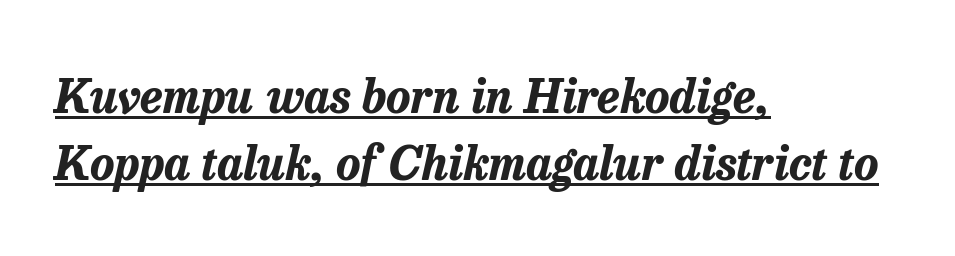
The words here are underlined. These lines are rendered in a variable-pitch font. Strong, thick strokes mark this as bold type. No extra tracking has been applied to these lines. The text carries the slant typical of an italic or oblique font.
